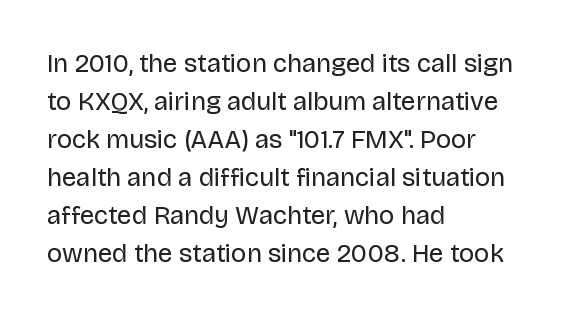
Visually the block forms a straight wall on the left and a jagged coastline on the right. Caption: standard tracking, unaltered. The type sits square on the baseline with zero lean. Weight: not bold — regular or lighter.
